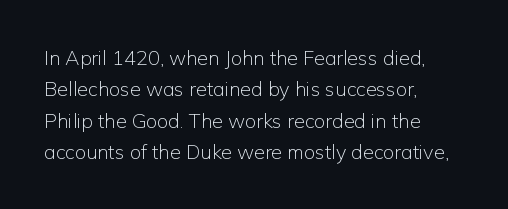
Q: Is the text bold? A: No.
Q: Is the text italic (slanted)? A: No, it is upright.
Q: Is the text underlined? A: No.
Q: How is the paragraph aligned? A: Left-aligned.
Q: Is the spacing between letters normal or unusually wide? A: Normal.
Q: Is the spacing between lines tight, normal or loose? A: Normal.
